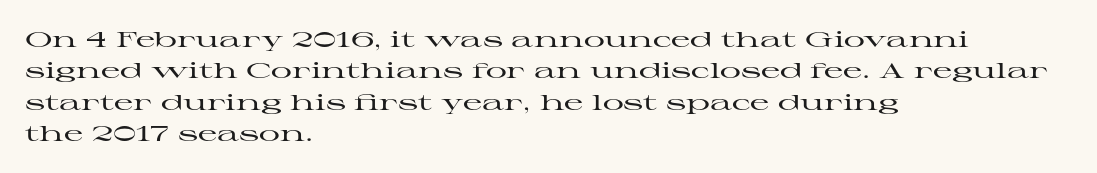
The compositor pushed each line to the left boundary. The designer left line spacing at the default. The rendering keeps characters at their native spacing. No italicization has been applied; the sample stays upright. Clear beneath every line of the passage.
